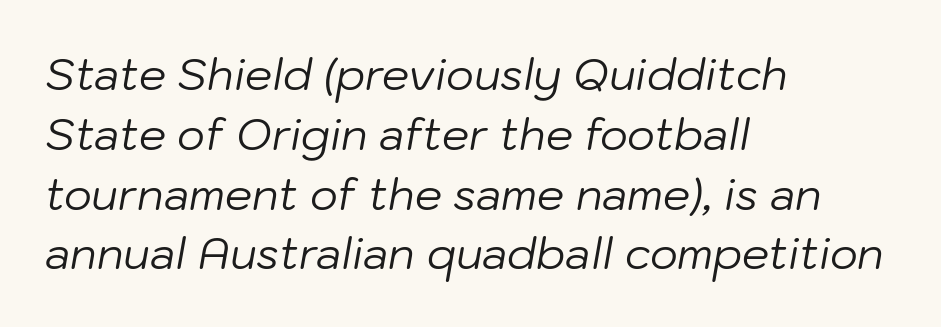
{"italic": "yes", "lean": "right", "slant_degrees": 10, "bold": "no", "weight": "regular", "width": "normal", "stroke_contrast": "low", "x_height": "medium", "monospaced": "no", "underline": "no", "align": "left", "line_spacing": "normal", "line_spacing_ratio": 1.39, "letter_spacing": "normal", "letter_spacing_em": 0.0, "glyph_px": 43}
